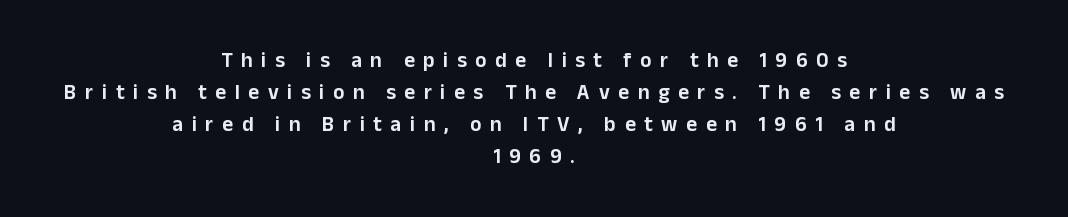
The image shows 21 px text type, upright; set centered, normal line spacing (1.53x), unusually wide letter spacing (+0.41 em), not underlined.
